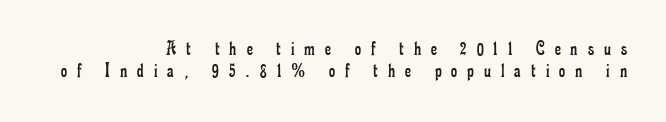
The font is comparable to plain body text, perhaps lighter. It's the straight-up-and-down kind of type. The compositor pushed each line to the right boundary. Anything drawn beneath the words? Only blank space.
